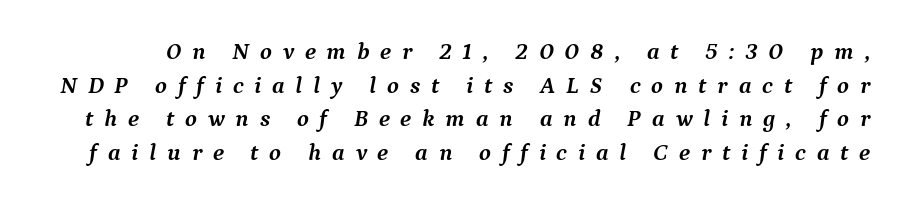
Bare-footed words on every line. Interline gaps are of average width in this sample. Slanted lettering throughout. Words appear elongated and porous because spacing is wide. The glyphs have the mass of a bold cut.
